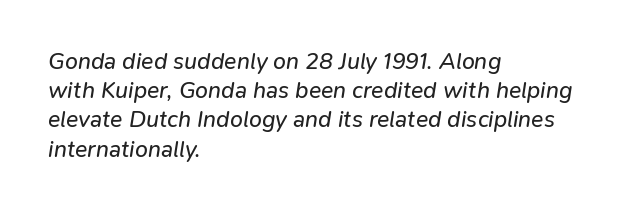
Line starts are locked; line ends wander. Letters rest on an invisible, unmarked baseline. Between one letter and the next there's only the usual sliver of space. The letters are slanted; this is an italic face. Leading matches the norm, producing a regular column.
